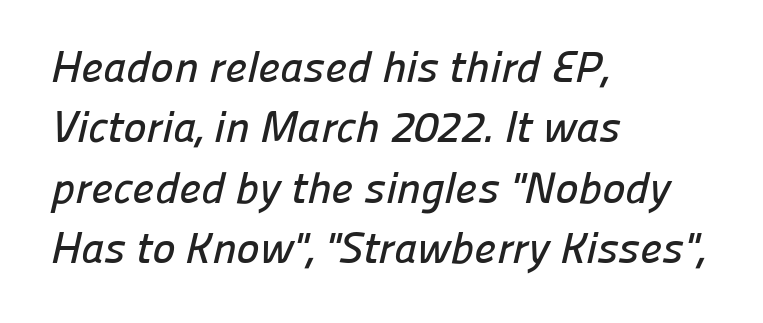
Q: Is the typeface a serif or a sans-serif typeface? A: Sans-serif.
Q: Is the text underlined? A: No.
Q: How is the paragraph aligned? A: Left-aligned.
Q: Is the spacing between letters normal or unusually wide? A: Normal.
Q: Is the spacing between lines tight, normal or loose? A: Normal.
Q: Width (condensed, normal, or wide)? A: Normal.
Q: Stroke contrast? A: Low.
Q: x-height? A: Medium.
Q: Monospaced? A: No.
